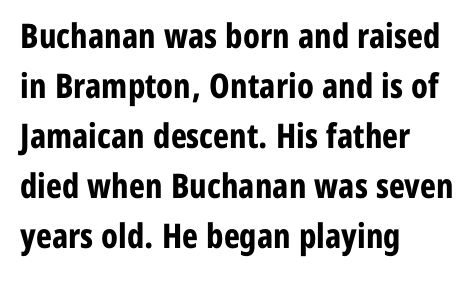
Summary of weight: heavy, a full bold. Check where the strokes stop: nothing finishes them off — pure sans. This sample keeps an unexceptional amount of space between lines. These lines were composed using upright roman letters. Horizontally, the lines are justified to the leading edge only. Decoration check: the copy has no underline.
